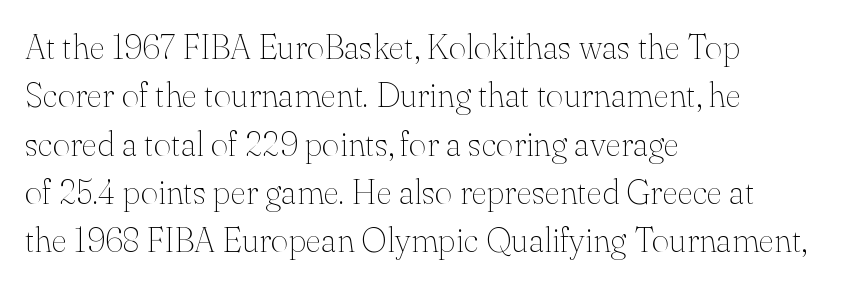
{"serif": "yes", "italic": "no", "bold": "no", "weight": "thin", "width": "normal", "stroke_contrast": "medium", "x_height": "small", "monospaced": "no", "underline": "no", "align": "left", "line_spacing": "normal", "line_spacing_ratio": 1.42, "letter_spacing": "normal", "letter_spacing_em": 0.0, "glyph_px": 34}
